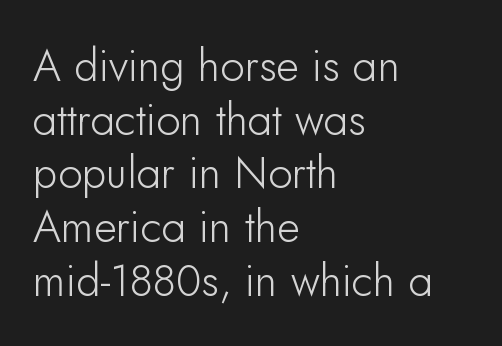
Q: Is the text italic (slanted)? A: No, it is upright.
Q: Is the typeface a serif or a sans-serif typeface? A: Sans-serif.
Q: Is the text underlined? A: No.
Q: How is the paragraph aligned? A: Left-aligned.
Q: Is the spacing between letters normal or unusually wide? A: Normal.
Q: Width (condensed, normal, or wide)? A: Normal.
Q: Stroke contrast? A: Low.
Q: x-height? A: Small.
Q: Monospaced? A: No.
